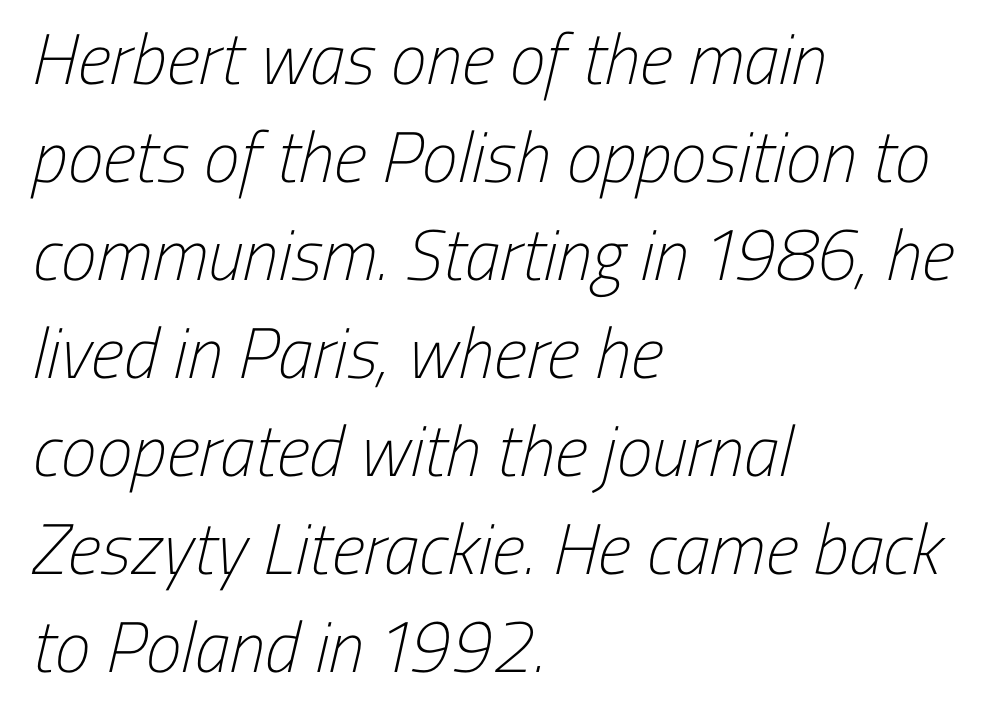
Q: Is the text bold? A: No.
Q: Is the typeface a serif or a sans-serif typeface? A: Sans-serif.
Q: Is the text underlined? A: No.
Q: How is the paragraph aligned? A: Left-aligned.
Q: Is the spacing between letters normal or unusually wide? A: Normal.
Q: Is the spacing between lines tight, normal or loose? A: Normal.
Q: Width (condensed, normal, or wide)? A: Condensed.
Q: Stroke contrast? A: Low.
Q: x-height? A: Medium.
Q: Monospaced? A: No.
